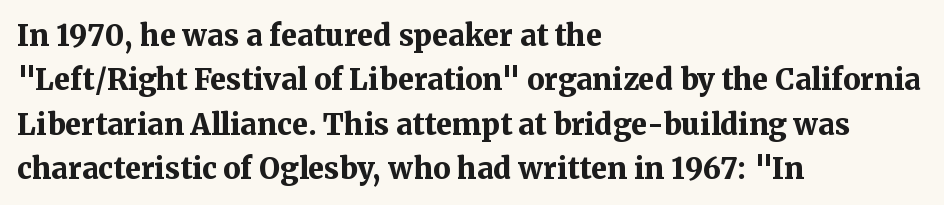
A typesetter would call this proportional, since set widths differ per character. Unmarked baselines from the first word to the last. The letters sit at their default tracking, neither squeezed nor spread. Does the type have serifs? Yes, each stem ends in a small foot. The paragraph shown leans on its left margin. You can tell it's not italic because the verticals are truly vertical.
